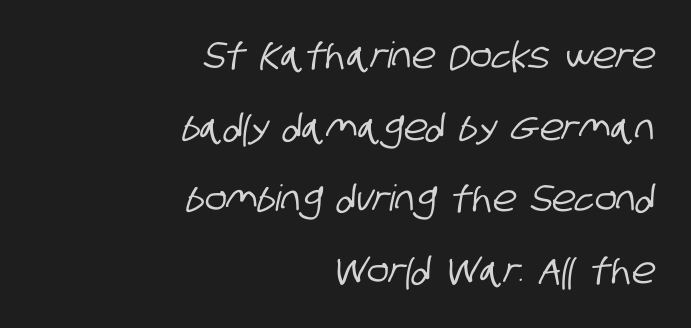
{"serif": "no", "width": "condensed", "stroke_contrast": "low", "x_height": "large", "monospaced": "no", "underline": "no", "align": "right", "line_spacing": "loose", "line_spacing_ratio": 1.99, "letter_spacing": "normal", "letter_spacing_em": 0.0, "glyph_px": 36}
